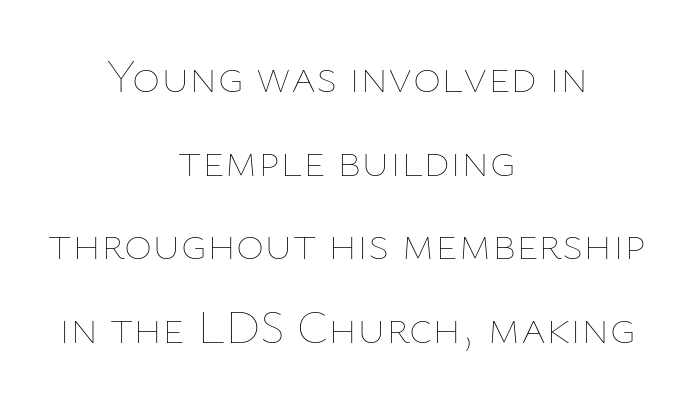
A clean baseline with only descenders dipping below it. These lines are rendered in a variable-pitch font. Weight: not bold — regular or lighter. A typesetter would call this zero additional tracking. The lines are quadded center. This is roman type, the default non-slanted kind.
